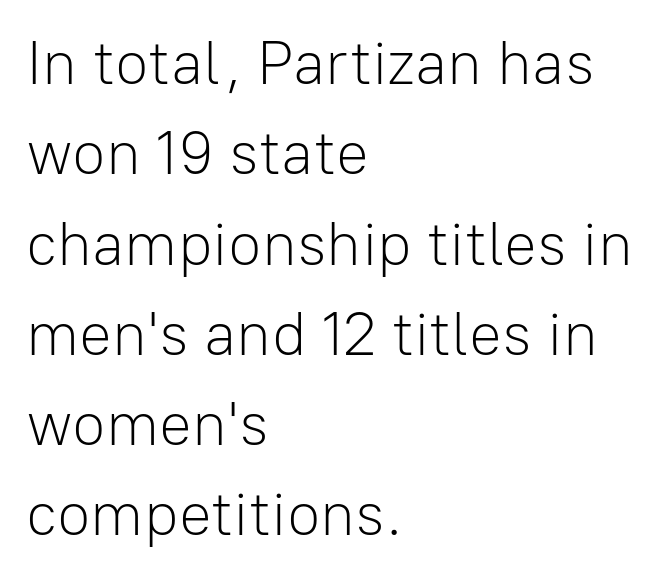
Q: Is the text bold? A: No.
Q: Is the text italic (slanted)? A: No, it is upright.
Q: Is the typeface a serif or a sans-serif typeface? A: Sans-serif.
Q: Is the text underlined? A: No.
Q: How is the paragraph aligned? A: Left-aligned.
Q: Is the spacing between letters normal or unusually wide? A: Normal.
Q: Is the spacing between lines tight, normal or loose? A: Normal.
Q: Width (condensed, normal, or wide)? A: Normal.
Q: Stroke contrast? A: Low.
Q: x-height? A: Medium.
Q: Monospaced? A: No.
